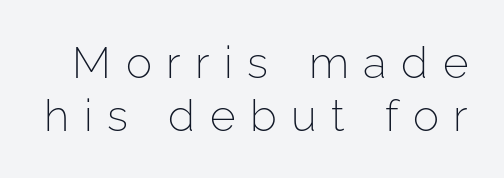
{"serif": "no", "italic": "no", "bold": "no", "weight": "light", "width": "normal", "stroke_contrast": "low", "x_height": "medium", "monospaced": "no", "underline": "no", "line_spacing_ratio": 1.2, "letter_spacing": "wide", "letter_spacing_em": 0.33, "glyph_px": 44}
